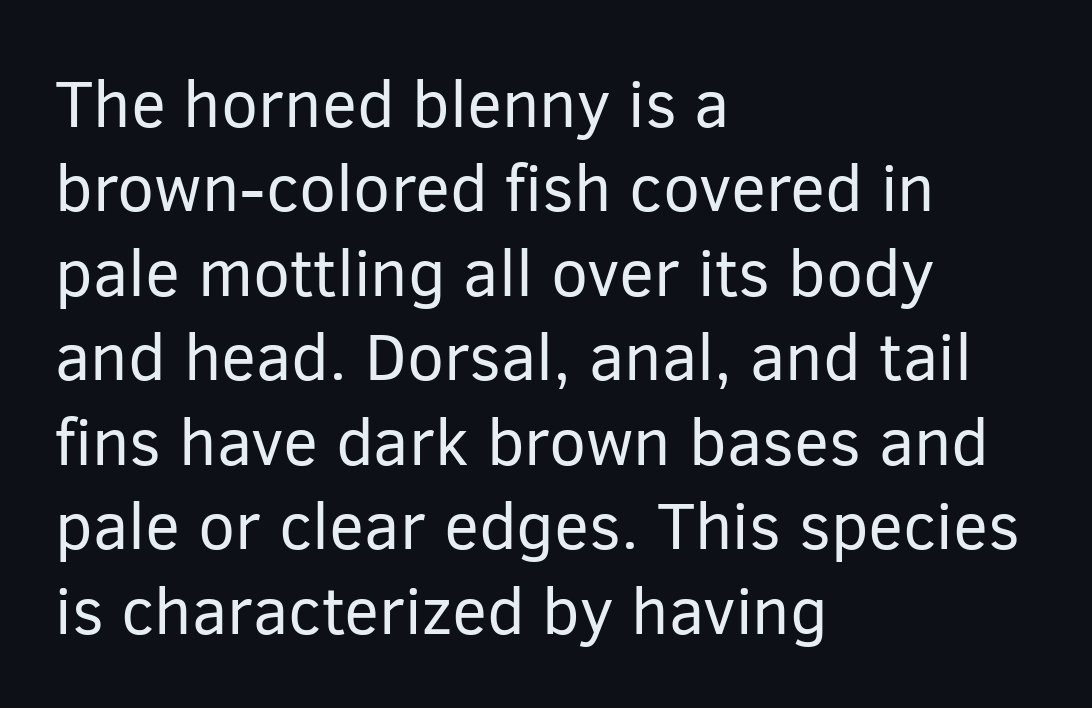
Q: Is the text bold? A: No.
Q: Is the text italic (slanted)? A: No, it is upright.
Q: Is the typeface a serif or a sans-serif typeface? A: Sans-serif.
Q: Is the text underlined? A: No.
Q: How is the paragraph aligned? A: Left-aligned.
Q: Is the spacing between letters normal or unusually wide? A: Normal.
Q: Is the spacing between lines tight, normal or loose? A: Normal.
Q: Width (condensed, normal, or wide)? A: Normal.
Q: Stroke contrast? A: Low.
Q: x-height? A: Medium.
Q: Monospaced? A: No.
